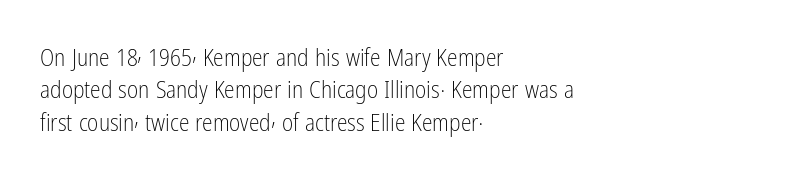
The typesetter chose a ragged-right arrangement here. In terms of letterspacing, this is plain default setting. Descenders hang freely into open space. A typesetter would call this leading conventional body-copy spacing. Stems and bowls with no extra thickness — not bold.
